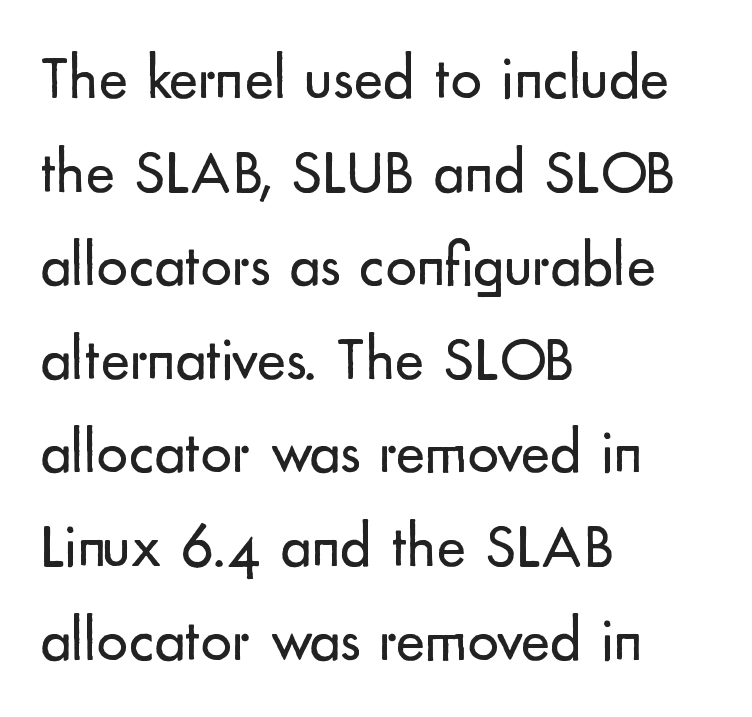
{"serif": "no", "italic": "no", "bold": "no", "weight": "regular", "width": "normal", "stroke_contrast": "low", "x_height": "small", "monospaced": "no", "underline": "no", "align": "left", "line_spacing": "normal", "line_spacing_ratio": 1.51, "letter_spacing": "normal", "letter_spacing_em": 0.0, "glyph_px": 62}
